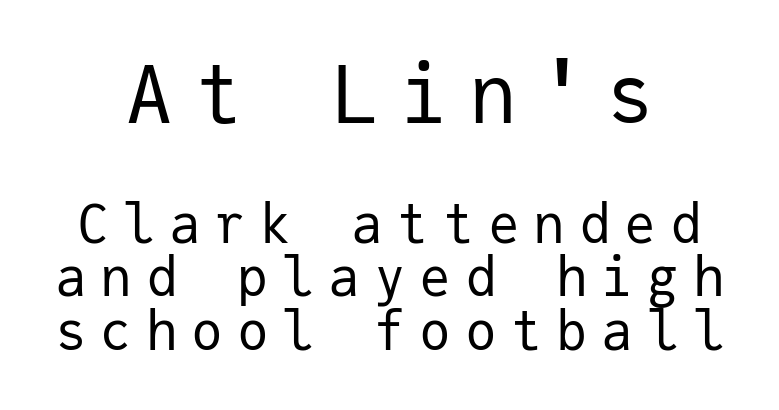
{"serif": "no", "italic": "no", "bold": "no", "weight": "regular", "width": "normal", "stroke_contrast": "low", "x_height": "medium", "monospaced": "yes", "underline": "no", "align": "center", "line_spacing": "tight", "line_spacing_ratio": 1.01, "letter_spacing": "wide", "letter_spacing_em": 0.26, "larger_block": "first", "size_ratio": 1.51, "glyph_px": 80}
